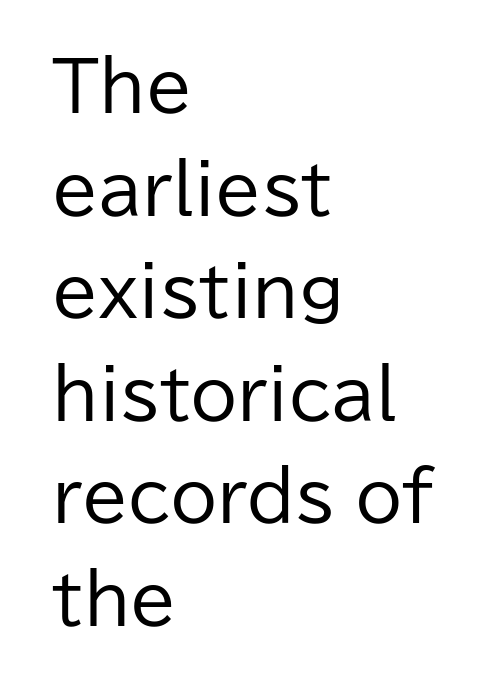
The image shows 67 px regular-weight sans-serif type, upright; set left-aligned, normal line spacing (1.53x), normal letter spacing, not underlined; low stroke contrast and a medium x-height.
